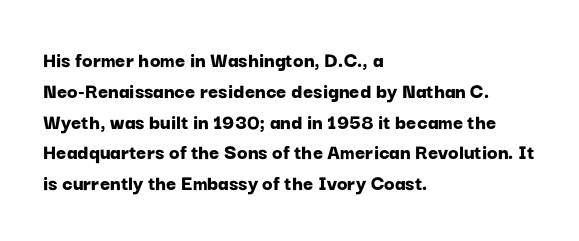
{"italic": "no", "bold": "yes", "underline": "no", "align": "left", "line_spacing": "normal", "line_spacing_ratio": 1.4, "letter_spacing": "normal", "letter_spacing_em": 0.0, "glyph_px": 22}
